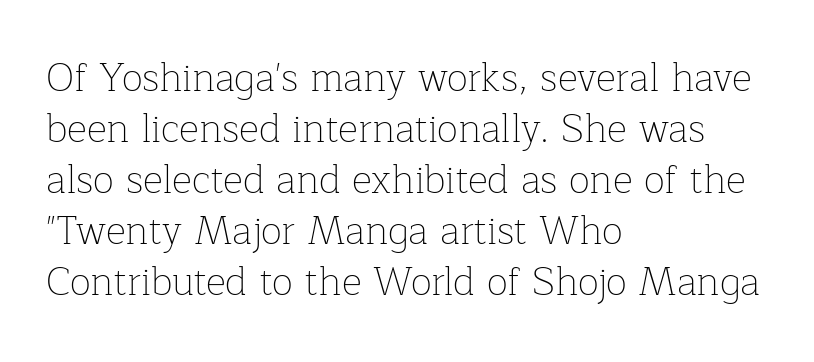
One-word summary of the alignment: left. The face used here is proportionally spaced, like ordinary book or web type. In terms of posture, this sample is upright. Successive baselines arrive at the customary interval. Serifs: yes, visible at the terminals of the letterforms.
